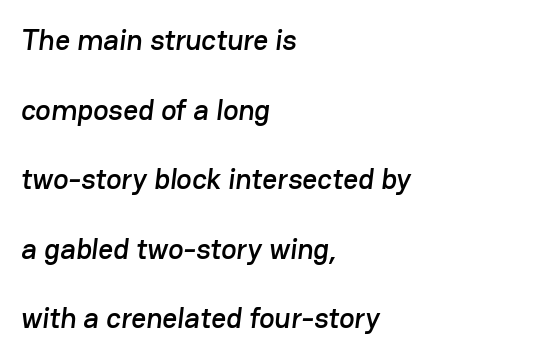
The image shows 29 px sans-serif type; set left-aligned, loose line spacing (2.4x), normal letter spacing, not underlined; low stroke contrast and a medium x-height.
